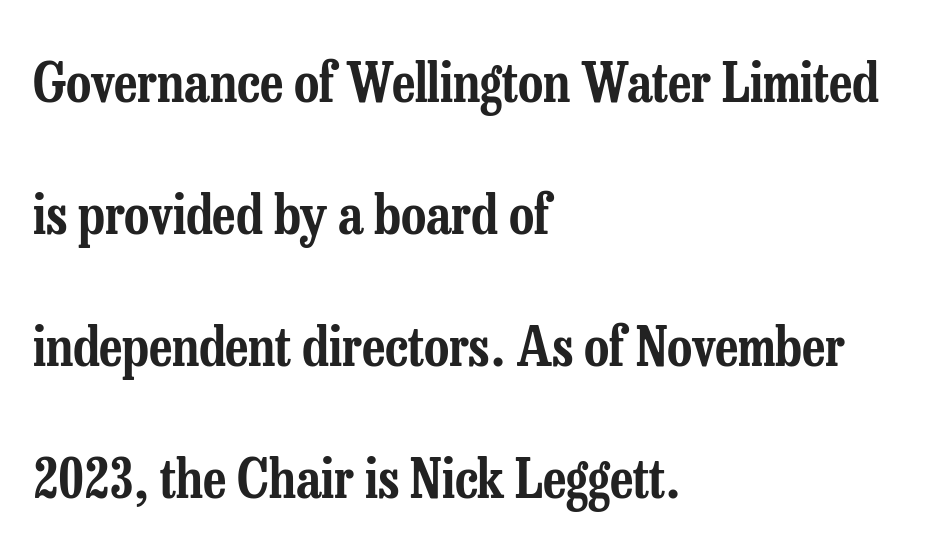
Q: Is the text italic (slanted)? A: No, it is upright.
Q: Is the typeface a serif or a sans-serif typeface? A: Serif.
Q: Is the text underlined? A: No.
Q: How is the paragraph aligned? A: Left-aligned.
Q: Is the spacing between letters normal or unusually wide? A: Normal.
Q: Is the spacing between lines tight, normal or loose? A: Loose.
Q: Width (condensed, normal, or wide)? A: Condensed.
Q: Stroke contrast? A: Low.
Q: x-height? A: Medium.
Q: Monospaced? A: No.
